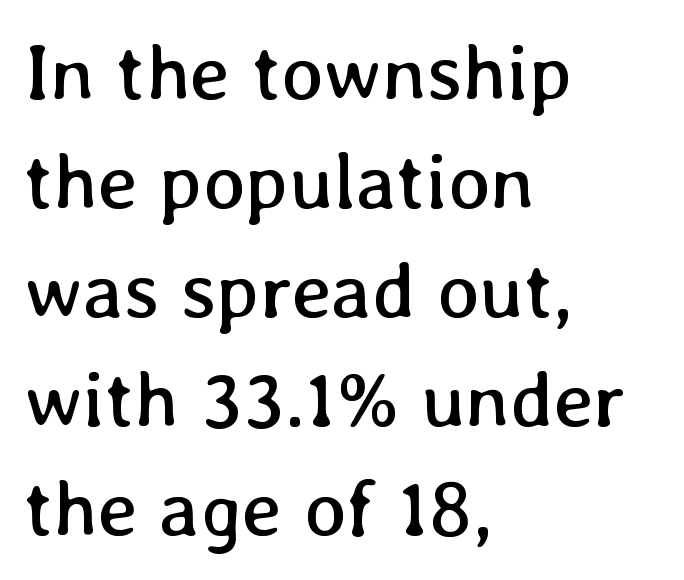
Glance below the letters and you will spot only blank space. Posture: upright roman. Heft: none added — not bold. Is this a fixed-width face? No — the glyphs have proportional, varying widths.
